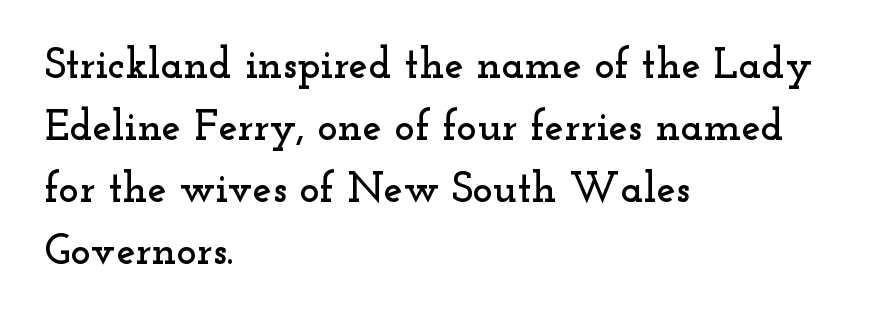
The image shows 43 px wide serif type, upright; set left-aligned, normal line spacing (1.44x), normal letter spacing, not underlined; low stroke contrast and a small x-height.
